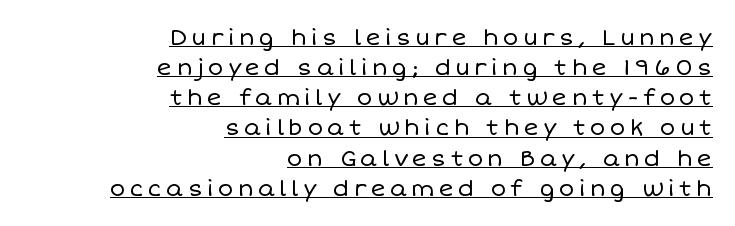
Vertical strokes here are truly vertical. Horizontally, the lines are justified to the trailing edge only. The typesetting does not lean heavy: it is not bold. The glyphs are accompanied by a horizontal stroke just below them.
